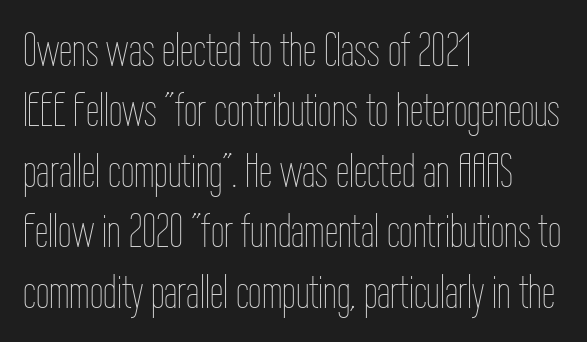
The image shows 48 px thin, condensed type, upright; set left-aligned, normal line spacing (1.26x), normal letter spacing, not underlined; low stroke contrast and a medium x-height.
